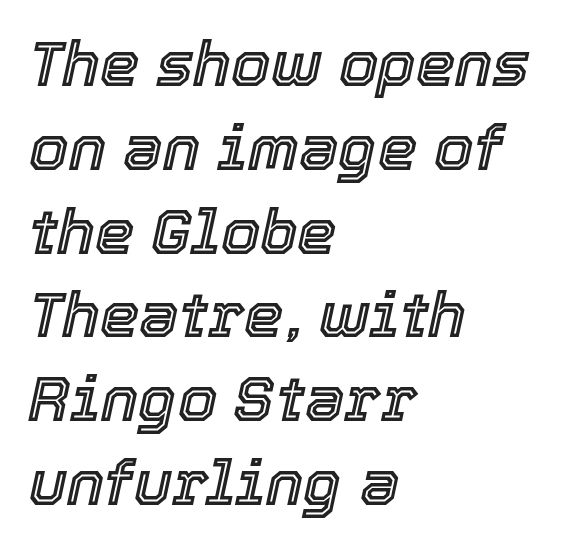
Is the type slanted? Yes — the strokes lean at a clear angle. Glance below the letters and you will spot only blank space. The setting favours the left margin, as ordinary paragraphs usually do. A typesetter would call this proportional, since set widths differ per character. The letters sit at their default tracking, neither squeezed nor spread.
